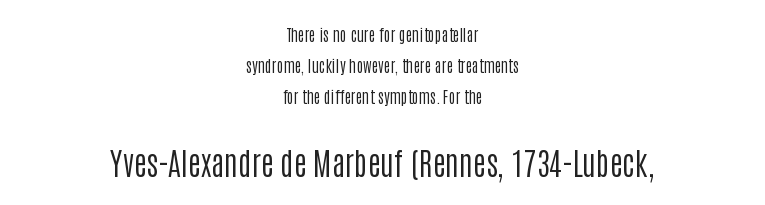
The image shows 31 px regular-weight, condensed sans-serif type, upright; set centered, loose line spacing (1.94x), normal letter spacing, not underlined; the second (bottom) block is 1.94x larger; low stroke contrast and a large x-height.
